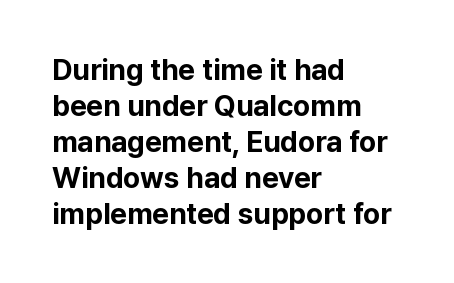
Heavy, bold letterforms. The typography opts for an upright posture over an oblique one. Words float on clear page, feet unadorned. Nope, no serifs anywhere on these letters. The tracking reads as untouched default to a designer's eye.
